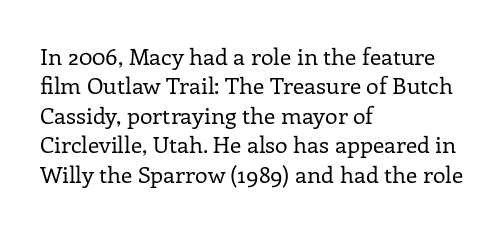
It's the straight-up-and-down kind of type. The face used here is rendered with its standard letterfit. The setting favours the left margin, as ordinary paragraphs usually do. This is not heavy type; no bold has been used. Interline gaps are of average width in this sample.
